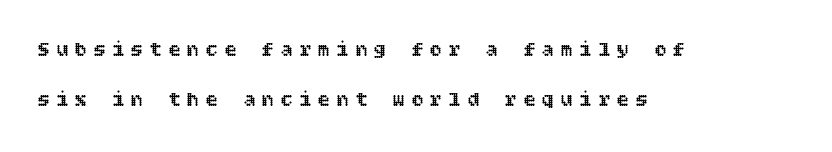
Q: Is the text italic (slanted)? A: No, it is upright.
Q: Is the text underlined? A: No.
Q: How is the paragraph aligned? A: Left-aligned.
Q: Is the spacing between letters normal or unusually wide? A: Unusually wide.
Q: Is the spacing between lines tight, normal or loose? A: Loose.
